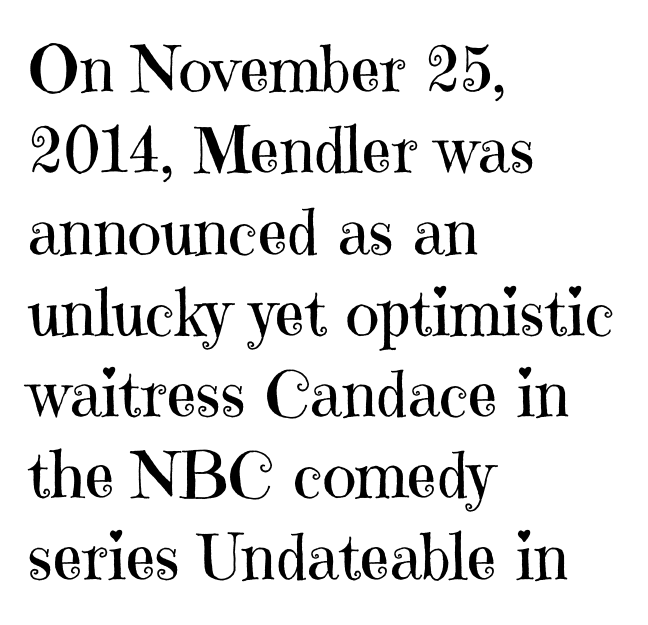
Q: Is the text bold? A: No.
Q: Is the text italic (slanted)? A: No, it is upright.
Q: Is the typeface a serif or a sans-serif typeface? A: Serif.
Q: Is the text underlined? A: No.
Q: How is the paragraph aligned? A: Left-aligned.
Q: Is the spacing between letters normal or unusually wide? A: Normal.
Q: Is the spacing between lines tight, normal or loose? A: Normal.
Q: Width (condensed, normal, or wide)? A: Normal.
Q: Stroke contrast? A: High.
Q: x-height? A: Medium.
Q: Monospaced? A: No.
